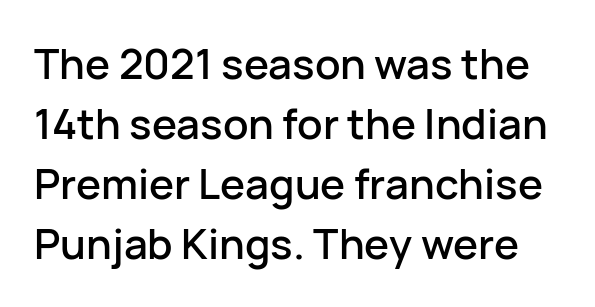
Q: Is the text italic (slanted)? A: No, it is upright.
Q: Is the typeface a serif or a sans-serif typeface? A: Sans-serif.
Q: Is the text underlined? A: No.
Q: Is the spacing between letters normal or unusually wide? A: Normal.
Q: Is the spacing between lines tight, normal or loose? A: Normal.
Q: Width (condensed, normal, or wide)? A: Normal.
Q: Stroke contrast? A: Low.
Q: x-height? A: Medium.
Q: Monospaced? A: No.
